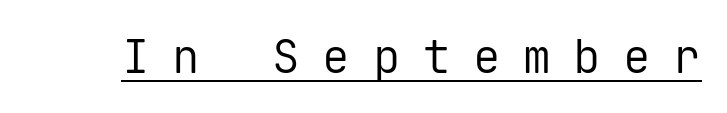
{"serif": "no", "italic": "no", "bold": "no", "weight": "regular", "width": "normal", "stroke_contrast": "low", "x_height": "medium", "monospaced": "yes", "underline": "yes", "letter_spacing": "wide", "letter_spacing_em": 0.49, "glyph_px": 46}
